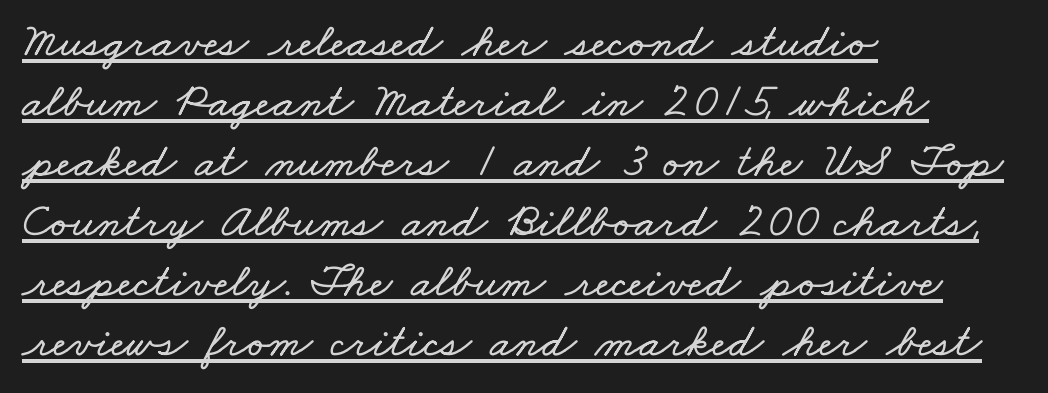
The image shows 48 px wide type; set left-aligned, normal line spacing (1.25x), normal letter spacing, underlined; low stroke contrast and a small x-height.
